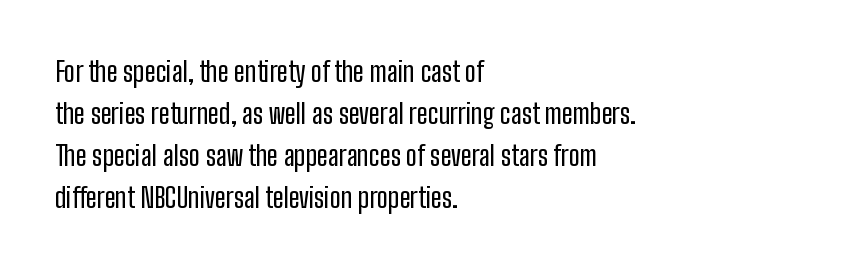
Quick note: underline off. The typesetter chose a ragged-right arrangement here. Posture: straight, roman, zero tilt. Leading: standard. Words appear dense and cohesive because spacing is normal.
